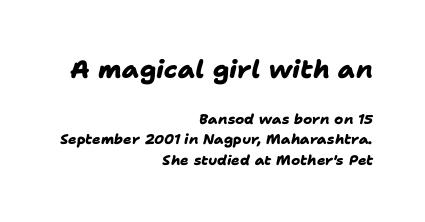
Q: Is the text bold? A: Yes.
Q: Is the text underlined? A: No.
Q: How is the paragraph aligned? A: Right-aligned.
Q: Is the spacing between letters normal or unusually wide? A: Normal.
Q: Is the spacing between lines tight, normal or loose? A: Normal.
Q: Which block of text is set in a larger size, the first (top) or the second (bottom)? A: The first (top) one.
